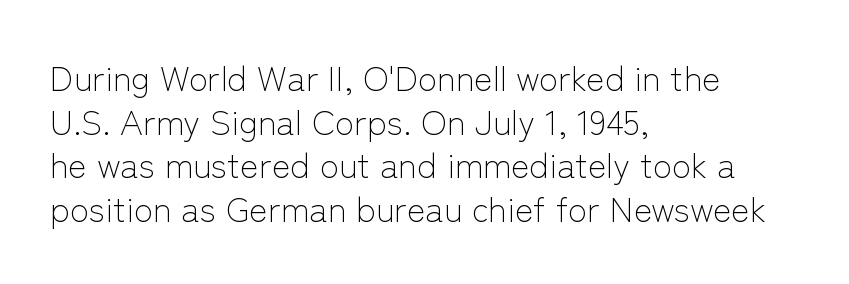
The image shows 35 px light sans-serif type, upright; set left-aligned, normal line spacing (1.25x), normal letter spacing, not underlined; low stroke contrast and a medium x-height.
